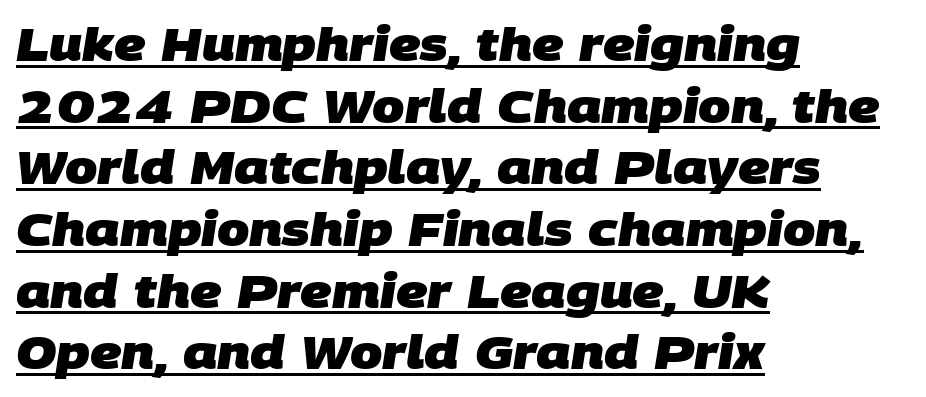
{"serif": "no", "bold": "yes", "weight": "heavy", "width": "normal", "stroke_contrast": "low", "x_height": "large", "monospaced": "no", "underline": "yes", "align": "left", "line_spacing": "normal", "line_spacing_ratio": 1.34, "letter_spacing": "normal", "letter_spacing_em": 0.0, "glyph_px": 46}
